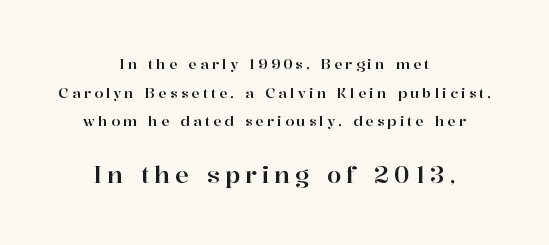
{"italic": "no", "underline": "no", "align": "center", "line_spacing": "loose", "line_spacing_ratio": 2.04, "letter_spacing": "wide", "letter_spacing_em": 0.22, "larger_block": "second", "size_ratio": 1.64, "glyph_px": 23}
